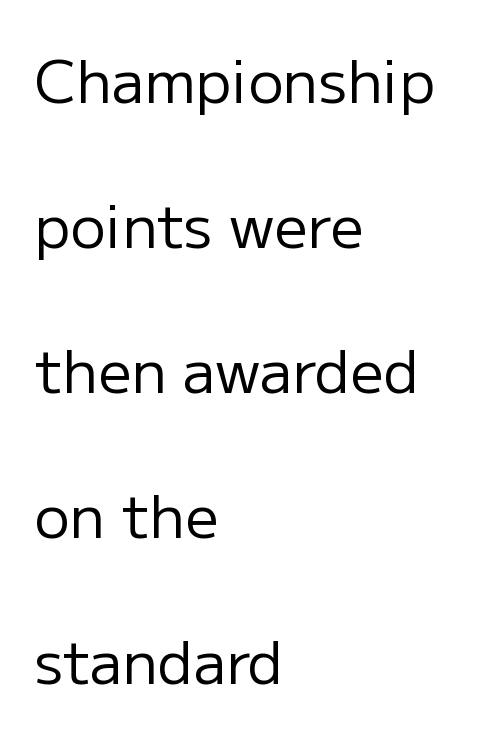
{"serif": "no", "italic": "no", "bold": "no", "weight": "regular", "width": "normal", "stroke_contrast": "low", "x_height": "medium", "monospaced": "no", "underline": "no", "align": "left", "line_spacing": "loose", "line_spacing_ratio": 2.46, "letter_spacing": "normal", "letter_spacing_em": 0.0, "glyph_px": 59}
